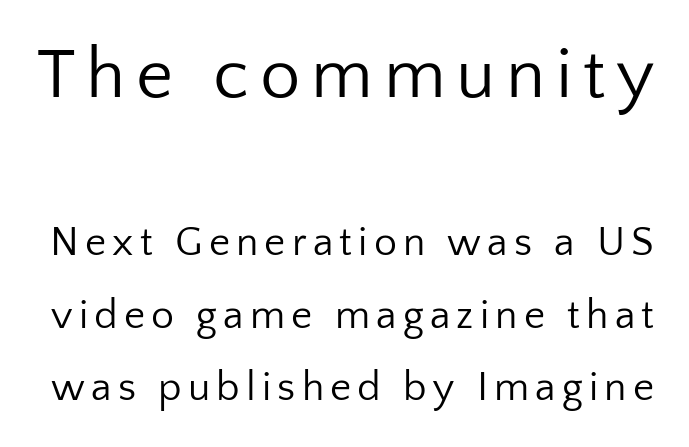
{"serif": "no", "italic": "no", "bold": "no", "weight": "regular", "width": "normal", "stroke_contrast": "low", "x_height": "medium", "monospaced": "no", "underline": "no", "line_spacing_ratio": 1.77, "larger_block": "first", "size_ratio": 1.76, "glyph_px": 72}
